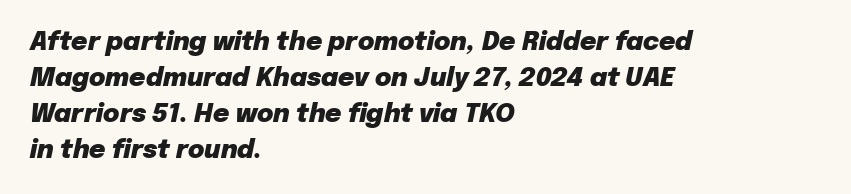
Q: Is the text bold? A: Yes.
Q: Is the text italic (slanted)? A: Yes, it leans right by about 12 degrees.
Q: Is the text underlined? A: No.
Q: How is the paragraph aligned? A: Left-aligned.
Q: Is the spacing between letters normal or unusually wide? A: Normal.
Q: Is the spacing between lines tight, normal or loose? A: Normal.
